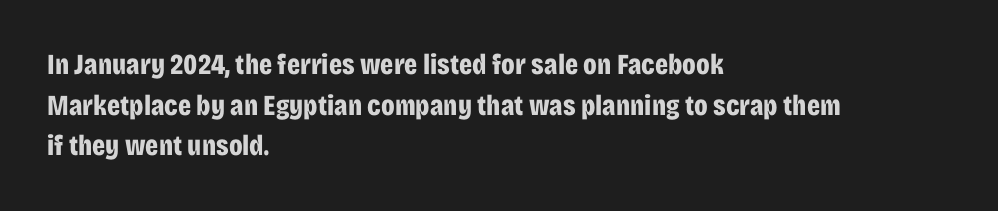
Q: Is the text bold? A: Yes.
Q: Is the text italic (slanted)? A: No, it is upright.
Q: Is the typeface a serif or a sans-serif typeface? A: Sans-serif.
Q: Is the text underlined? A: No.
Q: How is the paragraph aligned? A: Left-aligned.
Q: Is the spacing between letters normal or unusually wide? A: Normal.
Q: Is the spacing between lines tight, normal or loose? A: Normal.
Q: Width (condensed, normal, or wide)? A: Condensed.
Q: Stroke contrast? A: Low.
Q: x-height? A: Large.
Q: Monospaced? A: No.
